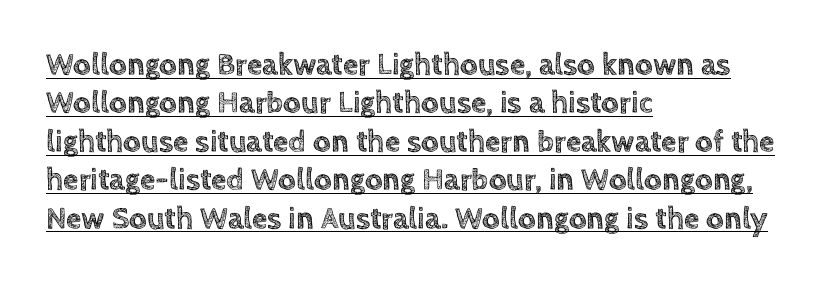
{"italic": "no", "width": "normal", "x_height": "large", "monospaced": "no", "underline": "yes", "align": "left", "line_spacing_ratio": 1.24, "letter_spacing": "normal", "letter_spacing_em": 0.0, "glyph_px": 31}
